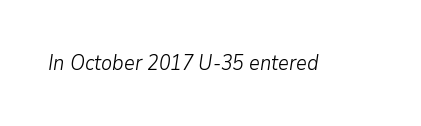
Q: Is the text bold? A: No.
Q: Is the text italic (slanted)? A: Yes, it leans right by about 9 degrees.
Q: Is the text underlined? A: No.
Q: Is the spacing between letters normal or unusually wide? A: Normal.
